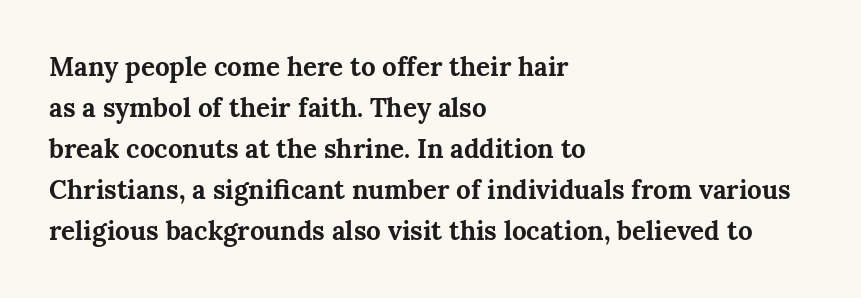
{"italic": "no", "bold": "yes", "underline": "no", "align": "left", "line_spacing": "normal", "line_spacing_ratio": 1.58, "letter_spacing": "normal", "letter_spacing_em": 0.0, "glyph_px": 26}
